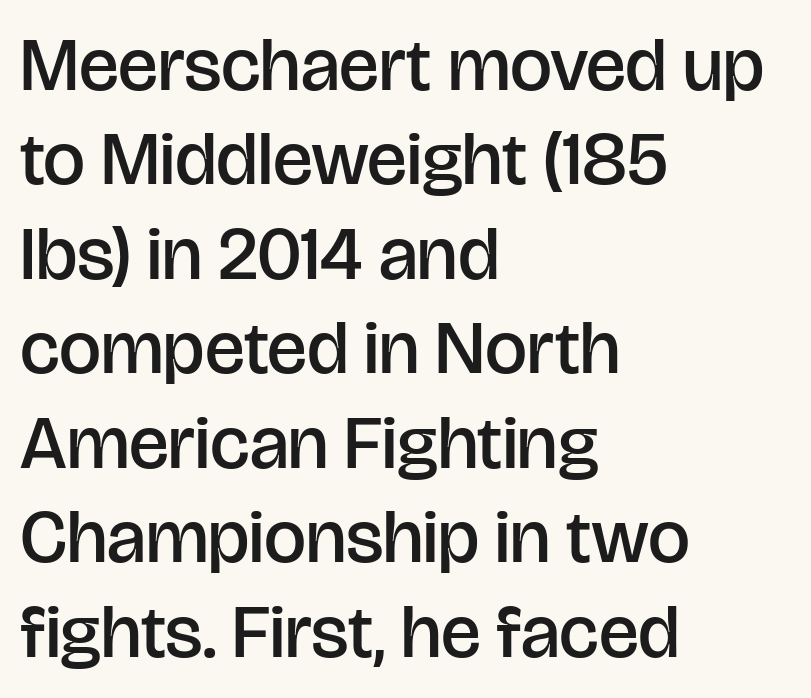
Q: Is the text bold? A: Semi-bold.
Q: Is the text italic (slanted)? A: No, it is upright.
Q: Is the typeface a serif or a sans-serif typeface? A: Sans-serif.
Q: Is the text underlined? A: No.
Q: How is the paragraph aligned? A: Left-aligned.
Q: Is the spacing between letters normal or unusually wide? A: Normal.
Q: Is the spacing between lines tight, normal or loose? A: Normal.
Q: Width (condensed, normal, or wide)? A: Normal.
Q: Stroke contrast? A: Low.
Q: x-height? A: Large.
Q: Monospaced? A: No.
